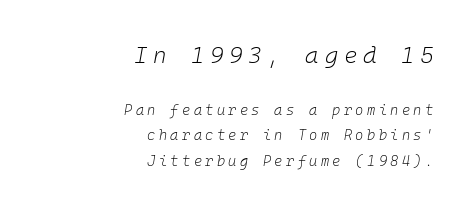
{"italic": "yes", "lean": "right", "slant_degrees": 10, "bold": "no", "underline": "no", "align": "right", "line_spacing_ratio": 1.84, "letter_spacing": "wide", "letter_spacing_em": 0.24, "larger_block": "first", "size_ratio": 1.64, "glyph_px": 23}
